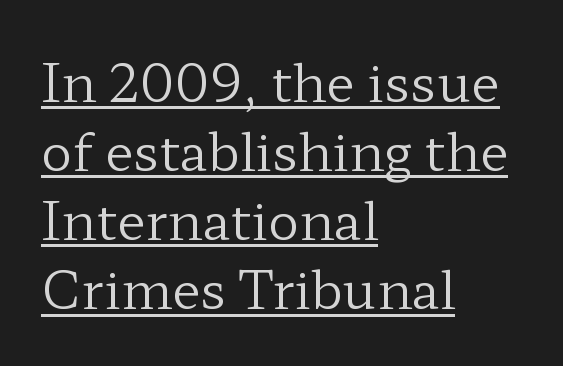
{"serif": "yes", "italic": "no", "bold": "no", "weight": "regular", "width": "wide", "stroke_contrast": "low", "x_height": "medium", "monospaced": "no", "underline": "yes", "align": "left", "line_spacing": "normal", "line_spacing_ratio": 1.33, "letter_spacing": "normal", "letter_spacing_em": 0.0, "glyph_px": 52}
